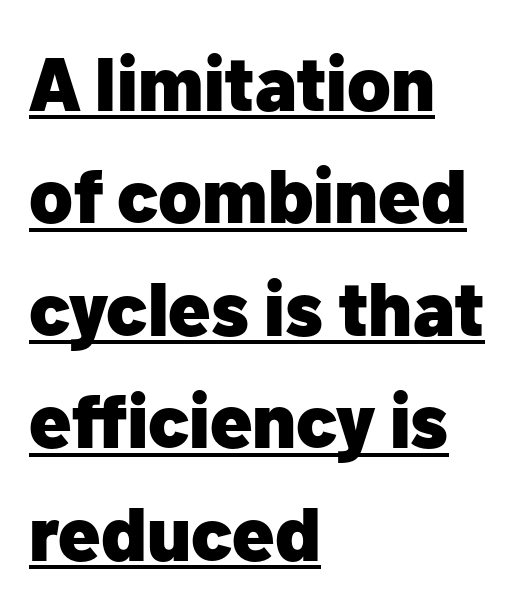
Q: Is the text bold? A: Yes.
Q: Is the text italic (slanted)? A: No, it is upright.
Q: Is the typeface a serif or a sans-serif typeface? A: Sans-serif.
Q: Is the text underlined? A: Yes.
Q: How is the paragraph aligned? A: Left-aligned.
Q: Is the spacing between letters normal or unusually wide? A: Normal.
Q: Is the spacing between lines tight, normal or loose? A: Normal.
Q: Width (condensed, normal, or wide)? A: Normal.
Q: Stroke contrast? A: Low.
Q: x-height? A: Medium.
Q: Monospaced? A: No.
